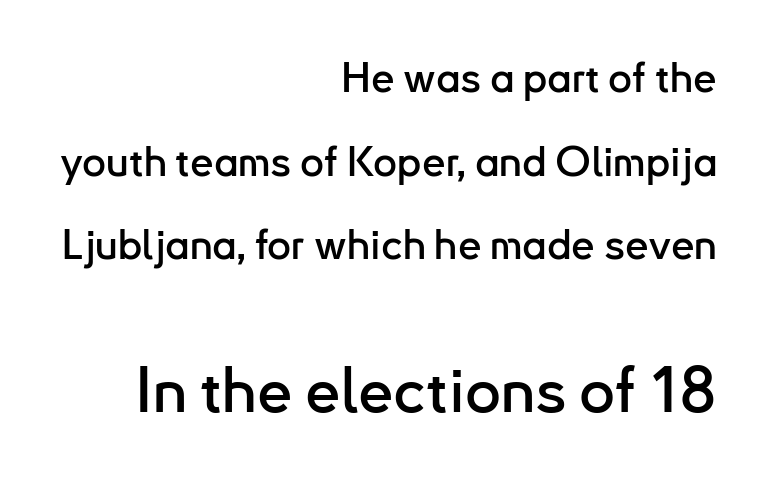
The image shows 63 px sans-serif type, upright; set right-aligned, loose line spacing (1.99x), normal letter spacing, not underlined; the second (bottom) block is 1.5x larger; low stroke contrast and a small x-height.
